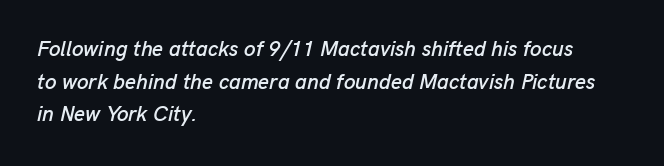
The image shows 21 px text type, italic (leaning right); set left-aligned, normal line spacing (1.55x), normal letter spacing, not underlined.
